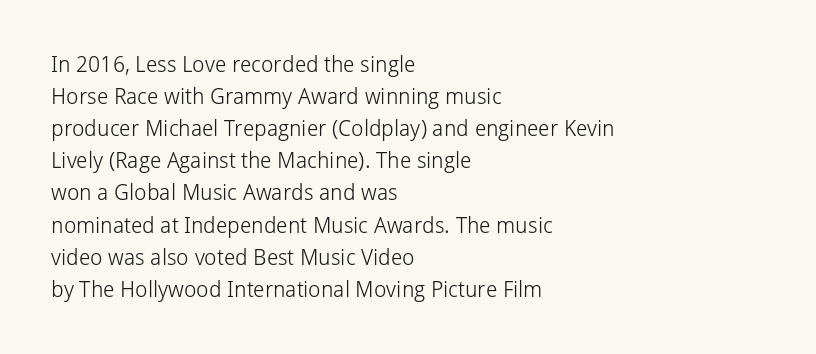
The image shows 22 px text type, upright; set left-aligned, normal line spacing (1.46x), normal letter spacing, not underlined.
